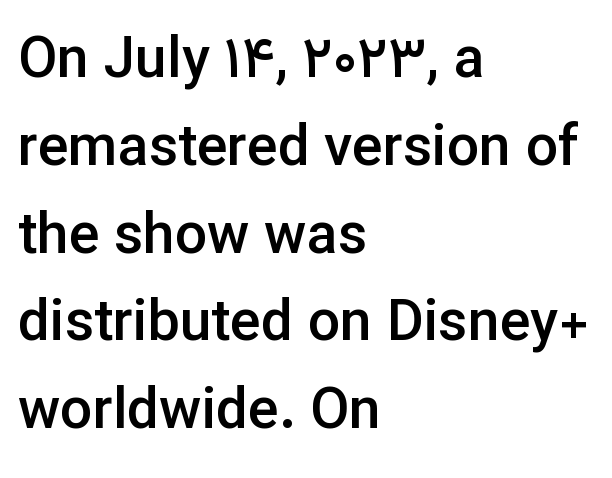
Q: Is the text bold? A: Semi-bold.
Q: Is the text italic (slanted)? A: No, it is upright.
Q: Is the typeface a serif or a sans-serif typeface? A: Sans-serif.
Q: Is the text underlined? A: No.
Q: How is the paragraph aligned? A: Left-aligned.
Q: Is the spacing between letters normal or unusually wide? A: Normal.
Q: Is the spacing between lines tight, normal or loose? A: Normal.
Q: Width (condensed, normal, or wide)? A: Normal.
Q: Stroke contrast? A: Low.
Q: x-height? A: Medium.
Q: Monospaced? A: No.
